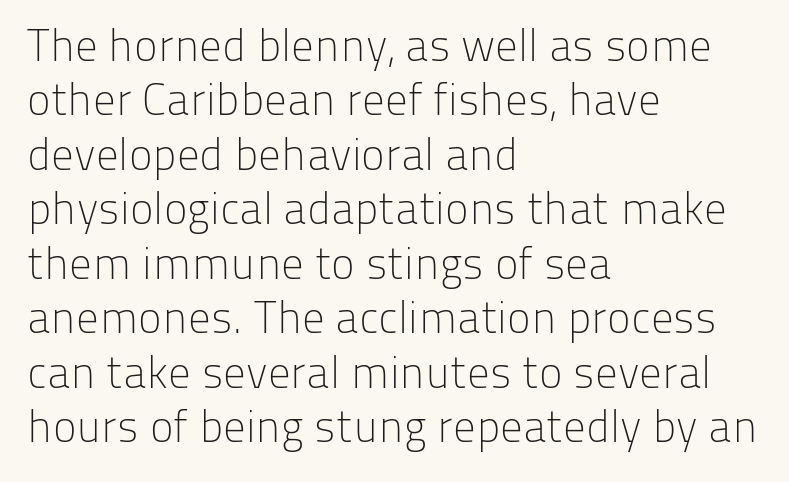
{"serif": "no", "italic": "no", "bold": "no", "weight": "light", "width": "normal", "stroke_contrast": "low", "x_height": "medium", "monospaced": "no", "underline": "no", "align": "left", "line_spacing_ratio": 1.21, "letter_spacing": "normal", "letter_spacing_em": 0.0, "glyph_px": 45}
